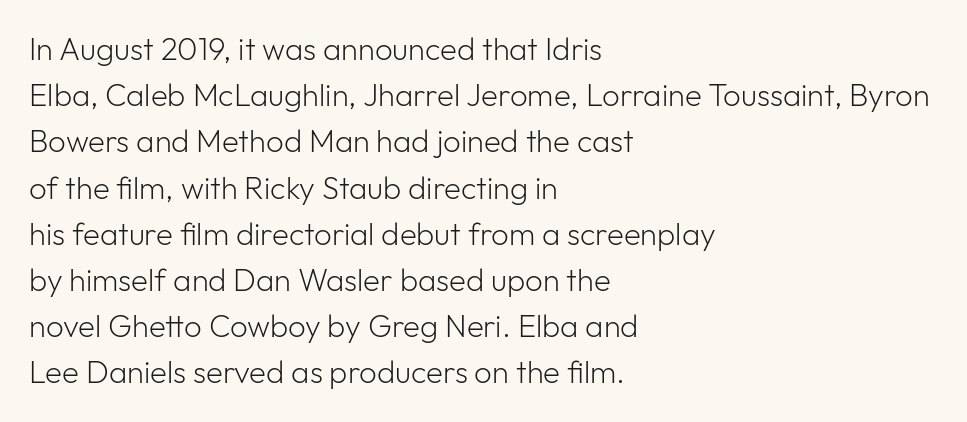
Q: Is the text bold? A: No.
Q: Is the text italic (slanted)? A: No, it is upright.
Q: Is the typeface a serif or a sans-serif typeface? A: Sans-serif.
Q: Is the text underlined? A: No.
Q: How is the paragraph aligned? A: Left-aligned.
Q: Is the spacing between letters normal or unusually wide? A: Normal.
Q: Is the spacing between lines tight, normal or loose? A: Normal.
Q: Width (condensed, normal, or wide)? A: Normal.
Q: Stroke contrast? A: Low.
Q: x-height? A: Medium.
Q: Monospaced? A: No.
